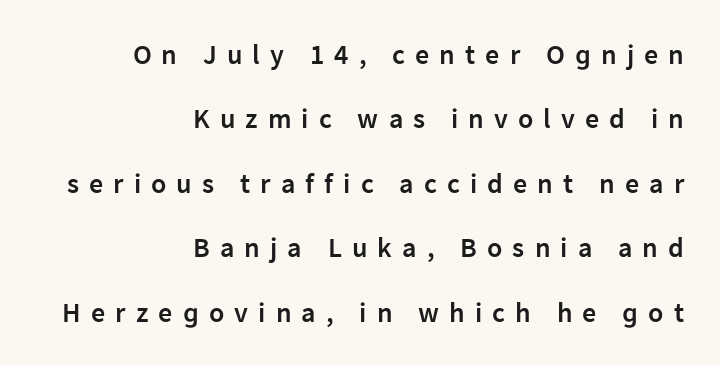
Underlining? Definitely not there. Firm but not heavy-handed strokes: this text is semibold. A roman cut, with each character standing at attention. Serif or sans? Sans — the stroke terminals are bare.
